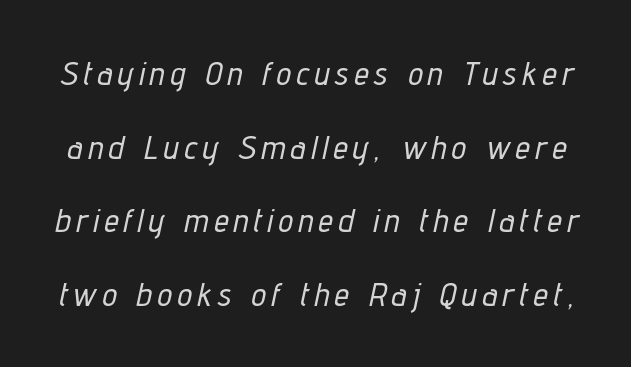
{"italic": "yes", "lean": "right", "slant_degrees": 12, "width": "condensed", "stroke_contrast": "low", "x_height": "medium", "monospaced": "no", "underline": "no", "line_spacing": "loose", "line_spacing_ratio": 2.23, "glyph_px": 33}
